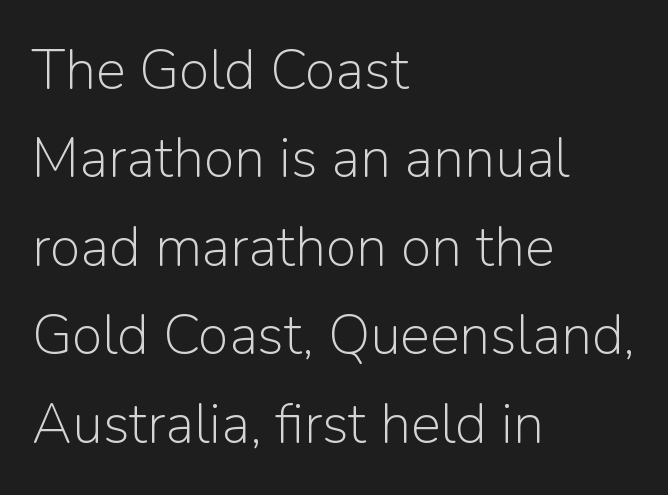
Line spacing here is normal. Upright lettering throughout. Rule under the text: the space is simply empty. The font family rendered here belongs to the sans-serif group. Spacing verdict: proportional, widths tailored to each character. The cut favours lightness, reaching ordinary text weight at its darkest.
